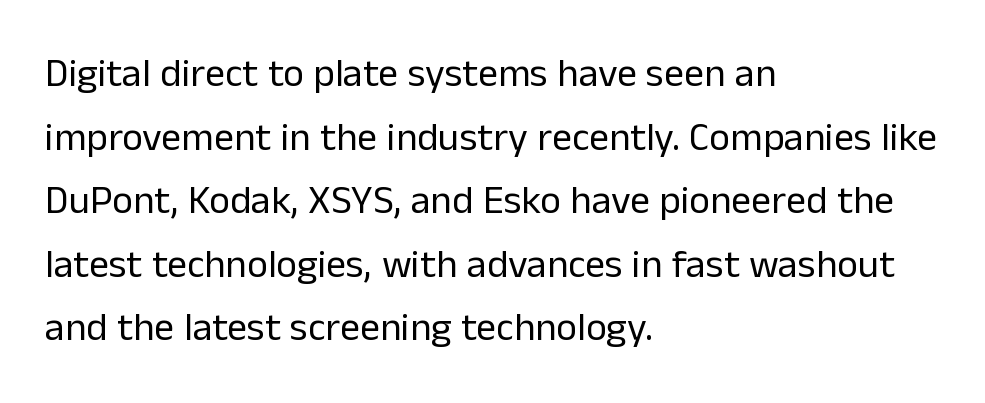
{"serif": "no", "italic": "no", "bold": "no", "weight": "regular", "width": "normal", "stroke_contrast": "low", "x_height": "medium", "monospaced": "no", "underline": "no", "align": "left", "line_spacing": "normal", "line_spacing_ratio": 1.59, "letter_spacing": "normal", "letter_spacing_em": 0.0, "glyph_px": 40}
